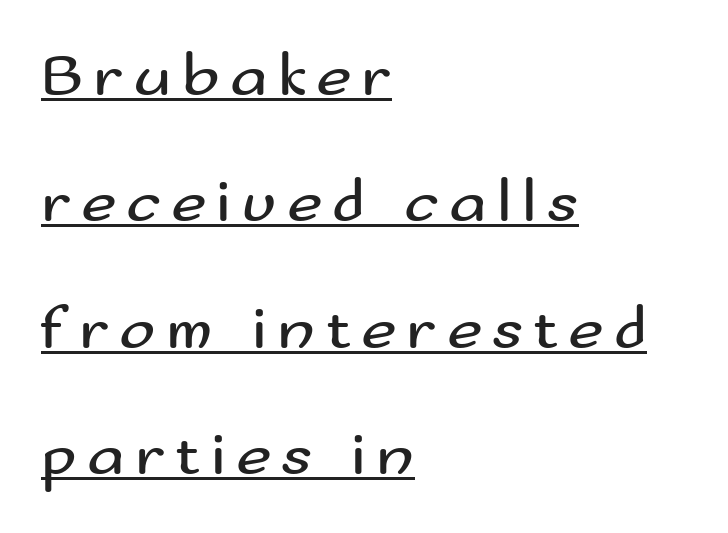
Notice how the stems are strictly vertical — no italics here. The typesetter has applied underlining to the passage shown. The rendering uses natural spacing where letterforms have individual widths. Stems and bowls with no extra thickness — not bold.
